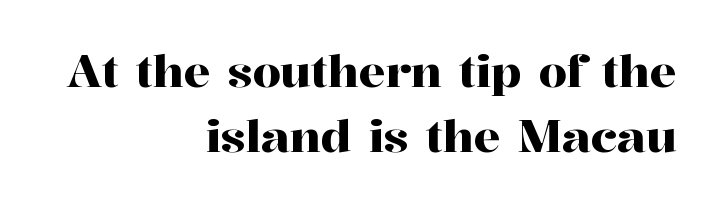
Q: Is the text italic (slanted)? A: No, it is upright.
Q: Is the typeface a serif or a sans-serif typeface? A: Serif.
Q: Is the text underlined? A: No.
Q: How is the paragraph aligned? A: Right-aligned.
Q: Is the spacing between letters normal or unusually wide? A: Normal.
Q: Is the spacing between lines tight, normal or loose? A: Normal.
Q: Width (condensed, normal, or wide)? A: Normal.
Q: Stroke contrast? A: High.
Q: x-height? A: Medium.
Q: Monospaced? A: No.
